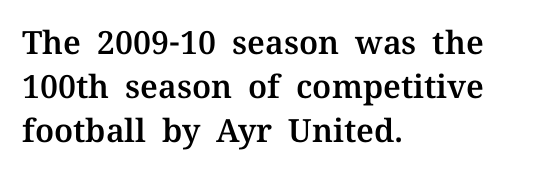
Q: Is the text italic (slanted)? A: No, it is upright.
Q: Is the typeface a serif or a sans-serif typeface? A: Serif.
Q: Is the text underlined? A: No.
Q: How is the paragraph aligned? A: Left-aligned.
Q: Is the spacing between letters normal or unusually wide? A: Normal.
Q: Is the spacing between lines tight, normal or loose? A: Normal.
Q: Width (condensed, normal, or wide)? A: Normal.
Q: Stroke contrast? A: Medium.
Q: x-height? A: Medium.
Q: Monospaced? A: No.
